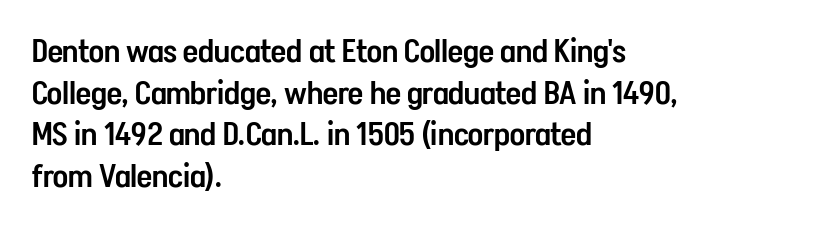
Words float on clear page, feet unadorned. Posture: upright roman. Standard letterfit; no display-style spreading of the glyphs. Caption: multi-line text, flush left, ragged right. Spacing verdict: proportional, widths tailored to each character. Students, observe: this is what conventionally led text looks like.
